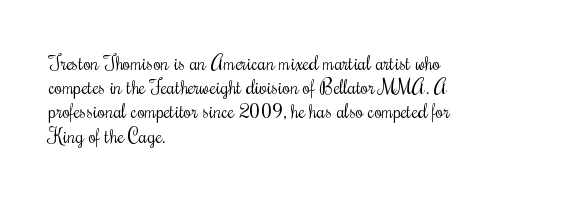
Q: Is the text bold? A: No.
Q: Is the text italic (slanted)? A: Yes.
Q: Is the text underlined? A: No.
Q: How is the paragraph aligned? A: Left-aligned.
Q: Is the spacing between letters normal or unusually wide? A: Normal.
